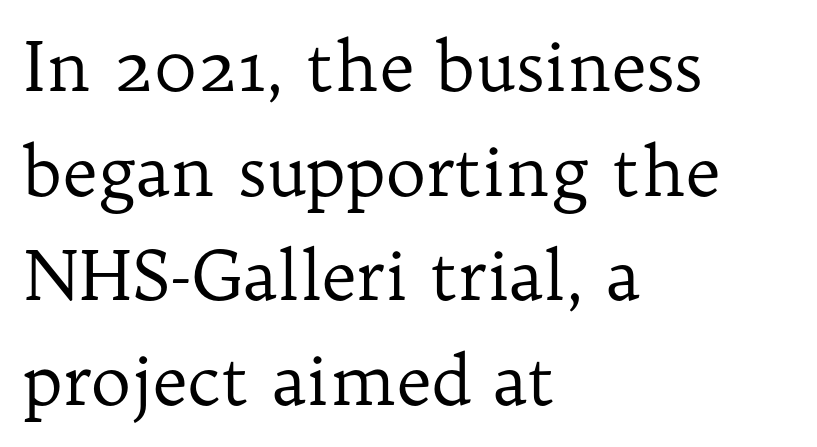
Words appear dense and cohesive because spacing is normal. One-word summary of the alignment: left. No extra ink here — the face is not bold. Every character sits straight up, as roman type does.
